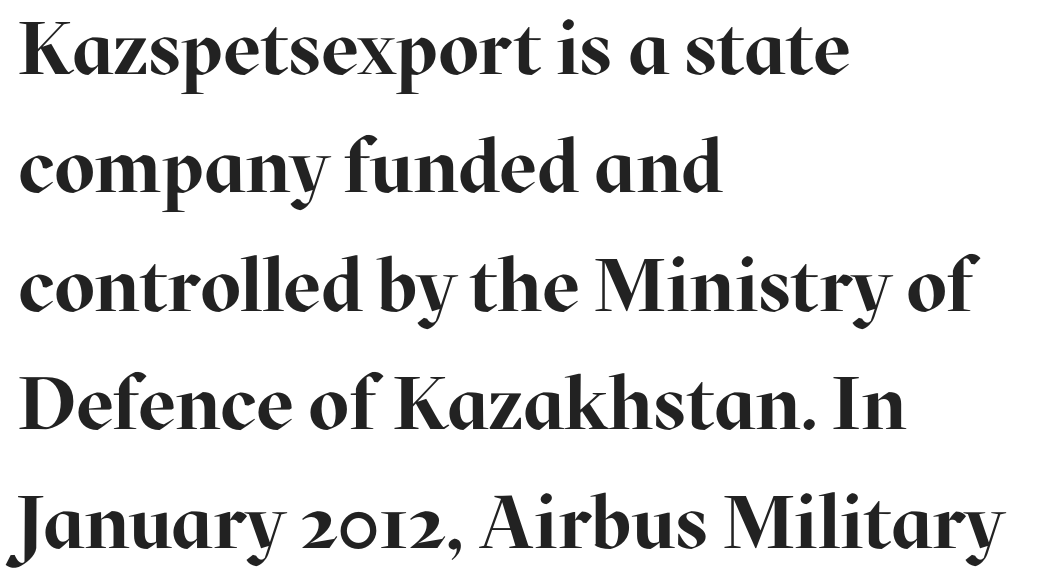
Words float on clear page, feet unadorned. The text block is weighted toward the left margin, trailing off unevenly rightward. Thick stems and heavy bowls — unmistakably bold. Characters remain perfectly vertical along every line. To sum up the face: it has serifs.
